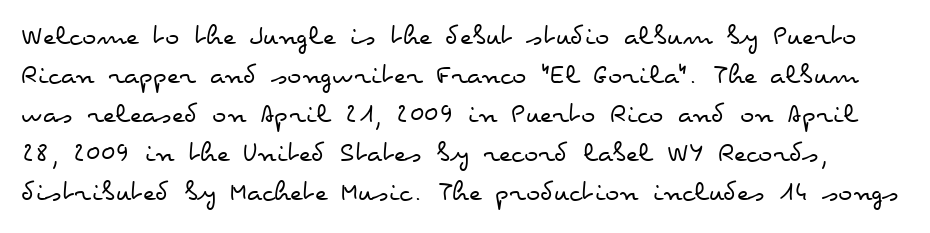
Q: Is the text bold? A: No.
Q: Is the text italic (slanted)? A: No, it is upright.
Q: Is the text underlined? A: No.
Q: Is the spacing between letters normal or unusually wide? A: Normal.
Q: Is the spacing between lines tight, normal or loose? A: Normal.
Q: Width (condensed, normal, or wide)? A: Wide.
Q: Stroke contrast? A: Low.
Q: x-height? A: Small.
Q: Monospaced? A: No.
